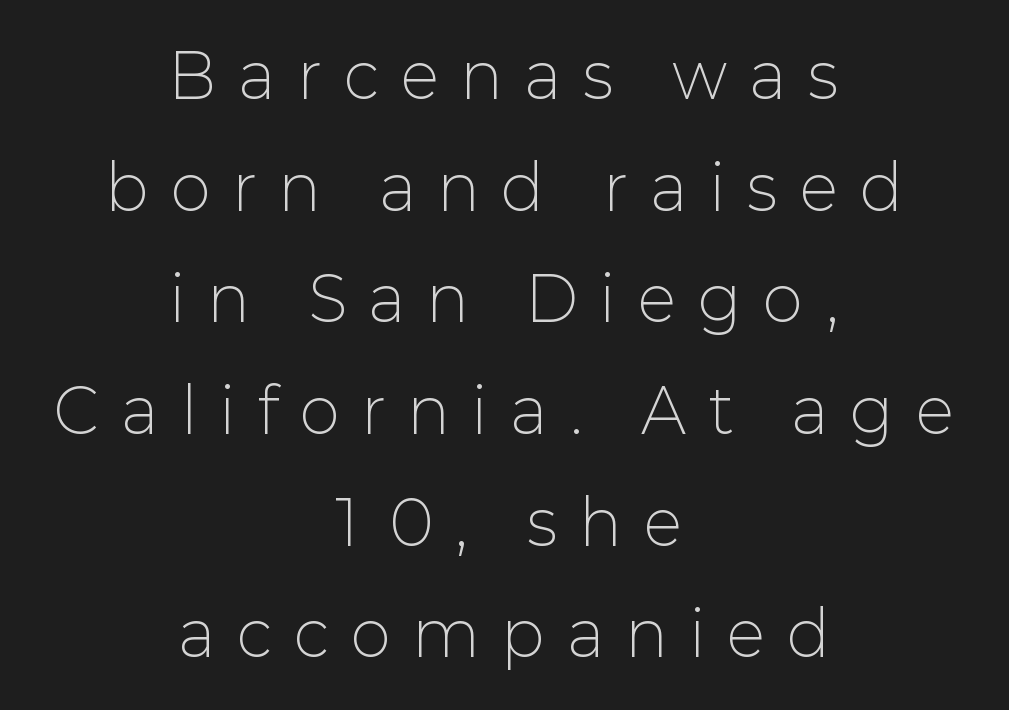
The image shows 61 px light sans-serif type, upright; set centered, line spacing 1.83x, unusually wide letter spacing (+0.38 em), not underlined; low stroke contrast and a medium x-height.
